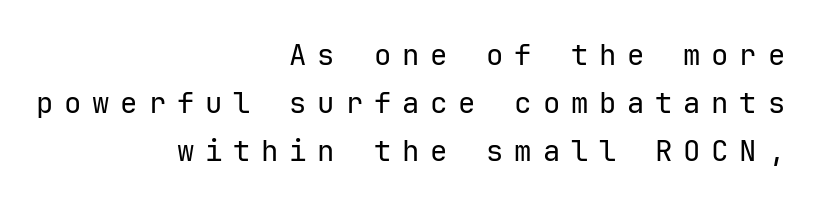
The image shows 29 px regular-weight sans-serif type, upright, monospaced; set right-aligned, normal line spacing (1.65x), unusually wide letter spacing (+0.37 em), not underlined; low stroke contrast and a medium x-height.
